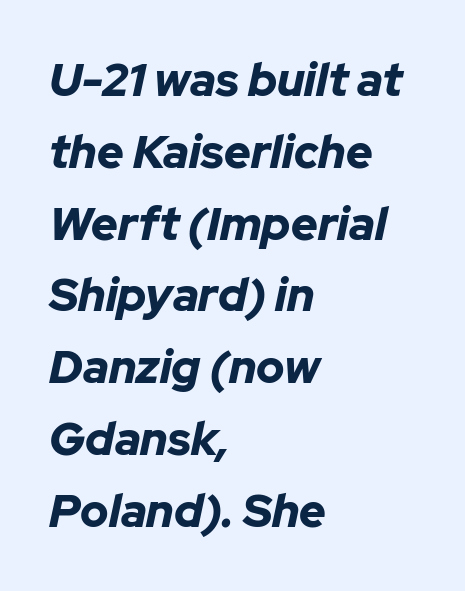
{"italic": "yes", "lean": "right", "slant_degrees": 12, "bold": "yes", "weight": "bold", "width": "normal", "stroke_contrast": "low", "x_height": "medium", "monospaced": "no", "underline": "no", "align": "left", "line_spacing": "normal", "line_spacing_ratio": 1.56, "letter_spacing": "normal", "letter_spacing_em": 0.0, "glyph_px": 46}
